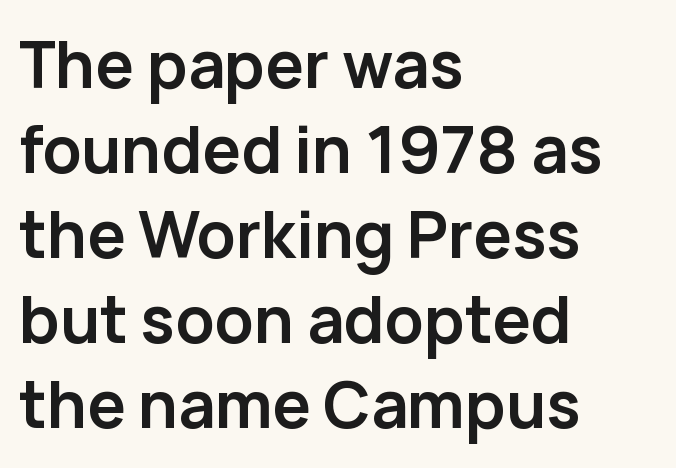
The image shows 64 px semibold sans-serif type, upright; set left-aligned, normal line spacing (1.33x), normal letter spacing, not underlined; low stroke contrast and a medium x-height.
